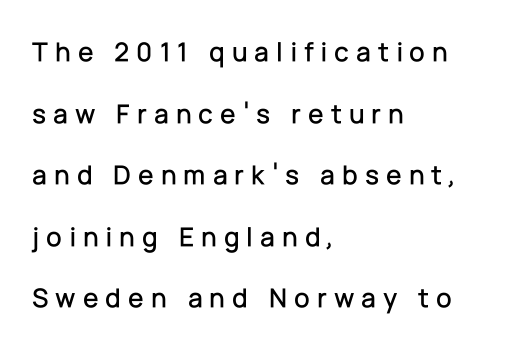
{"serif": "no", "italic": "no", "width": "normal", "stroke_contrast": "low", "x_height": "medium", "monospaced": "no", "underline": "no", "align": "left", "line_spacing": "loose", "line_spacing_ratio": 2.2, "letter_spacing": "wide", "letter_spacing_em": 0.25, "glyph_px": 28}
